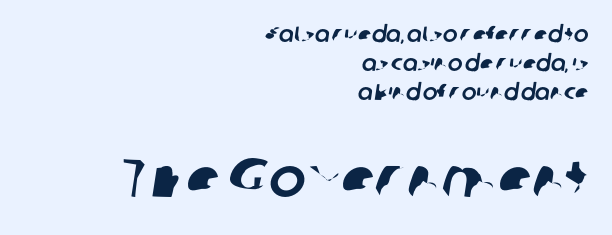
Q: Is the typeface a serif or a sans-serif typeface? A: Sans-serif.
Q: Is the text underlined? A: No.
Q: How is the paragraph aligned? A: Right-aligned.
Q: Is the spacing between letters normal or unusually wide? A: Normal.
Q: Is the spacing between lines tight, normal or loose? A: Normal.
Q: Which block of text is set in a larger size, the first (top) or the second (bottom)? A: The second (bottom) one.
Q: Width (condensed, normal, or wide)? A: Normal.
Q: Stroke contrast? A: Low.
Q: x-height? A: Medium.
Q: Monospaced? A: No.
